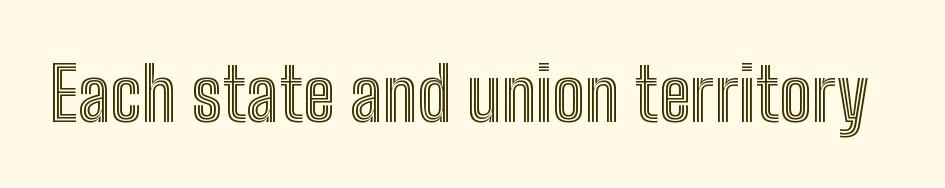
Q: Is the text italic (slanted)? A: No, it is upright.
Q: Is the text underlined? A: No.
Q: Is the spacing between letters normal or unusually wide? A: Normal.
Q: Width (condensed, normal, or wide)? A: Condensed.
Q: x-height? A: Medium.
Q: Monospaced? A: No.
